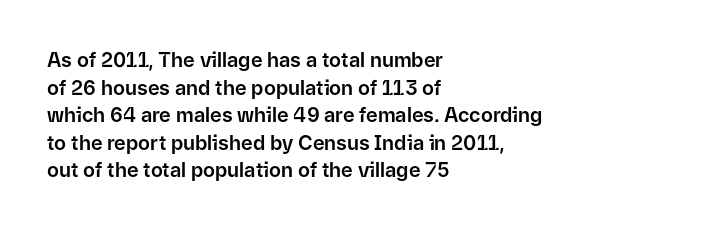
The block of text has a typical density, with ordinary space between rows. The letters stand straight up with perfectly vertical stems. Line starts are locked; line ends wander. Between one letter and the next there's only the usual sliver of space. Type without underlining.
